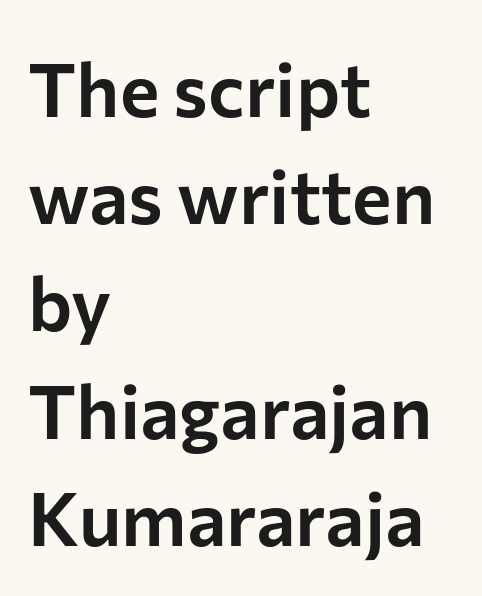
{"serif": "no", "italic": "no", "width": "normal", "stroke_contrast": "low", "x_height": "medium", "monospaced": "no", "underline": "no", "align": "left", "line_spacing": "normal", "line_spacing_ratio": 1.43, "letter_spacing": "normal", "letter_spacing_em": 0.0, "glyph_px": 75}
